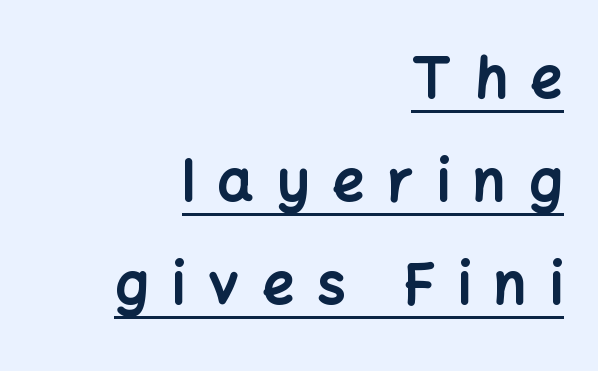
Glyph-to-glyph distance is far greater than everyday printed text. Upright lettering throughout. This is underlined copy, the kind a proofreader might mark for attention. This rendering employs a face without finishing strokes, i.e., a sans-serif.
